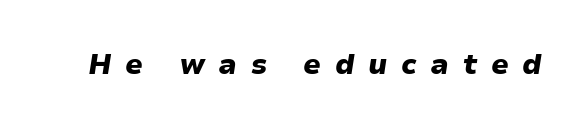
{"italic": "yes", "lean": "right", "slant_degrees": 9, "bold": "yes", "weight": "heavy", "width": "wide", "stroke_contrast": "low", "x_height": "medium", "monospaced": "no", "underline": "no", "letter_spacing": "wide", "letter_spacing_em": 0.49, "glyph_px": 28}
